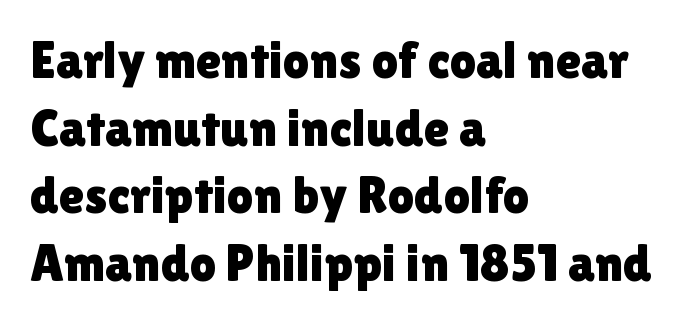
{"serif": "no", "italic": "no", "width": "normal", "x_height": "medium", "monospaced": "no", "underline": "no", "align": "left", "line_spacing": "normal", "line_spacing_ratio": 1.3, "letter_spacing": "normal", "letter_spacing_em": 0.0, "glyph_px": 52}
